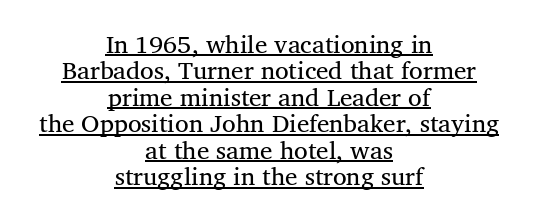
{"bold": "no", "underline": "yes", "align": "center", "line_spacing": "tight", "line_spacing_ratio": 1.06, "letter_spacing": "normal", "letter_spacing_em": 0.0, "glyph_px": 25}
